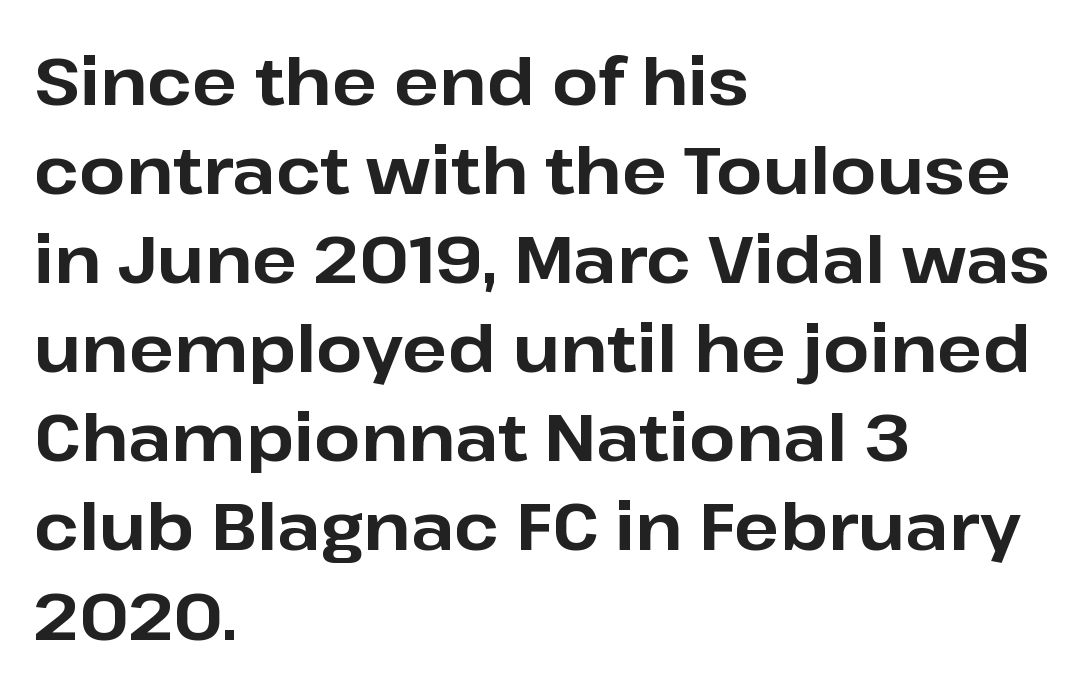
Q: Is the text bold? A: Yes.
Q: Is the text italic (slanted)? A: No, it is upright.
Q: Is the typeface a serif or a sans-serif typeface? A: Sans-serif.
Q: Is the text underlined? A: No.
Q: How is the paragraph aligned? A: Left-aligned.
Q: Is the spacing between letters normal or unusually wide? A: Normal.
Q: Is the spacing between lines tight, normal or loose? A: Normal.
Q: Width (condensed, normal, or wide)? A: Normal.
Q: Stroke contrast? A: Low.
Q: x-height? A: Medium.
Q: Monospaced? A: No.
